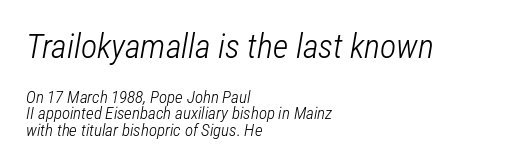
{"italic": "yes", "lean": "right", "slant_degrees": 12, "bold": "no", "weight": "light", "width": "condensed", "stroke_contrast": "low", "x_height": "medium", "monospaced": "no", "underline": "no", "align": "left", "line_spacing": "tight", "line_spacing_ratio": 0.98, "letter_spacing": "normal", "letter_spacing_em": 0.0, "larger_block": "first", "size_ratio": 2.0, "glyph_px": 34}
